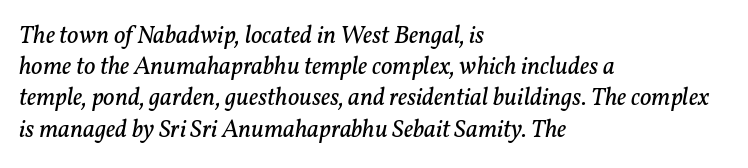
Tracking value appears to be zero — textbook default spacing. Quick note: underline off. The passage shown stacks its lines at a standard gap. The font's italic variant was chosen for this text. The text block is weighted toward the left margin, trailing off unevenly rightward. Each stroke keeps to a modest, everyday thickness or less.
